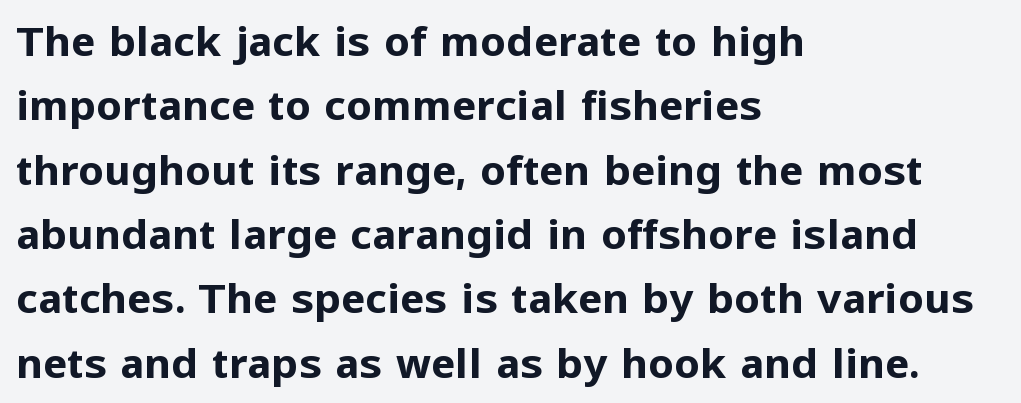
A typesetter would call this leading conventional body-copy spacing. This rendering leaves character spacing at its baseline value. Descenders hang freely into open space. The lines in this sample share a left origin and differ only in where they stop. These lines are composed in type without serifs.
